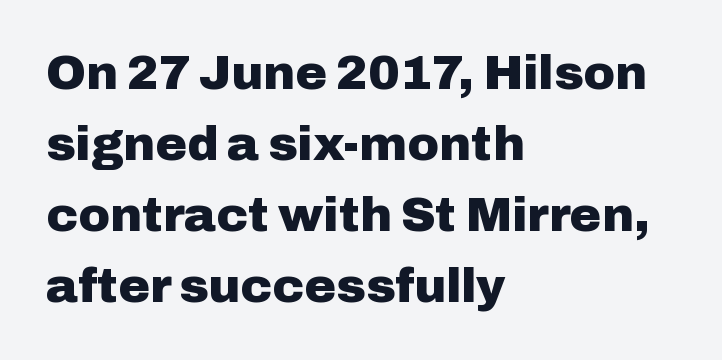
{"serif": "no", "italic": "no", "bold": "yes", "weight": "heavy", "width": "normal", "stroke_contrast": "low", "x_height": "medium", "monospaced": "no", "underline": "no", "align": "left", "line_spacing": "normal", "line_spacing_ratio": 1.48, "letter_spacing": "normal", "letter_spacing_em": 0.0, "glyph_px": 48}
